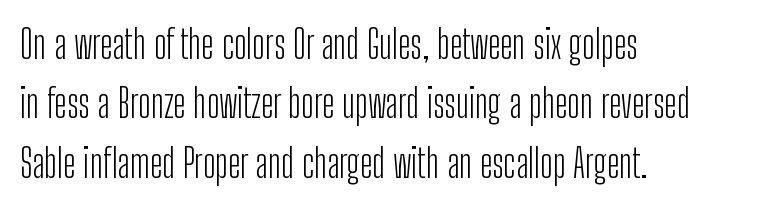
The image shows 39 px light, condensed sans-serif type, upright; set left-aligned, normal line spacing (1.52x), normal letter spacing, not underlined; low stroke contrast and a medium x-height.
